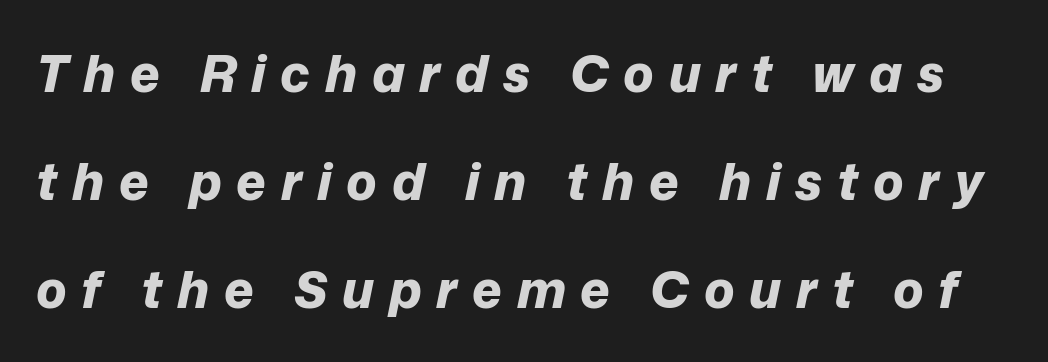
The image shows 51 px bold type, italic (leaning right); set loose line spacing (2.12x), unusually wide letter spacing (+0.29 em), not underlined; low stroke contrast and a medium x-height.
